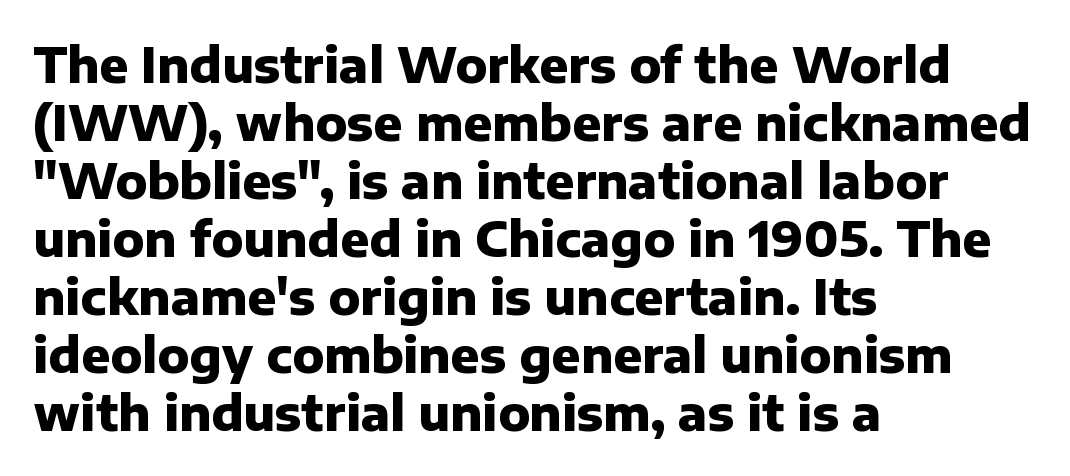
The image shows 48 px heavy sans-serif type, upright; set left-aligned, line spacing 1.21x, normal letter spacing, not underlined; low stroke contrast and a medium x-height.
